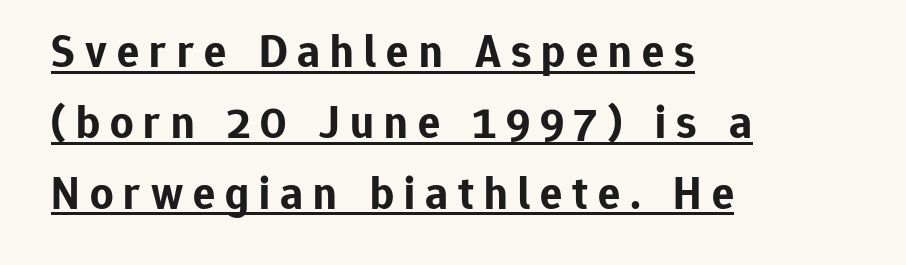
Q: Is the text bold? A: Yes.
Q: Is the text italic (slanted)? A: No, it is upright.
Q: Is the typeface a serif or a sans-serif typeface? A: Sans-serif.
Q: Is the text underlined? A: Yes.
Q: How is the paragraph aligned? A: Left-aligned.
Q: Is the spacing between letters normal or unusually wide? A: Unusually wide.
Q: Is the spacing between lines tight, normal or loose? A: Normal.
Q: Width (condensed, normal, or wide)? A: Normal.
Q: Stroke contrast? A: Low.
Q: x-height? A: Medium.
Q: Monospaced? A: No.
